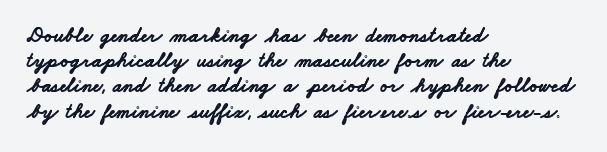
{"bold": "yes", "underline": "no", "align": "left", "line_spacing_ratio": 1.2, "letter_spacing": "normal", "letter_spacing_em": 0.0, "glyph_px": 21}
